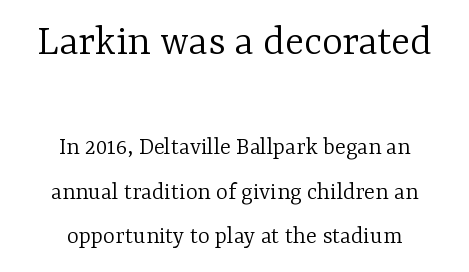
Q: Is the text bold? A: No.
Q: Is the text italic (slanted)? A: No, it is upright.
Q: Is the typeface a serif or a sans-serif typeface? A: Serif.
Q: Is the text underlined? A: No.
Q: How is the paragraph aligned? A: Centered.
Q: Is the spacing between letters normal or unusually wide? A: Normal.
Q: Which block of text is set in a larger size, the first (top) or the second (bottom)? A: The first (top) one.
Q: Width (condensed, normal, or wide)? A: Normal.
Q: Stroke contrast? A: Low.
Q: x-height? A: Medium.
Q: Monospaced? A: No.
